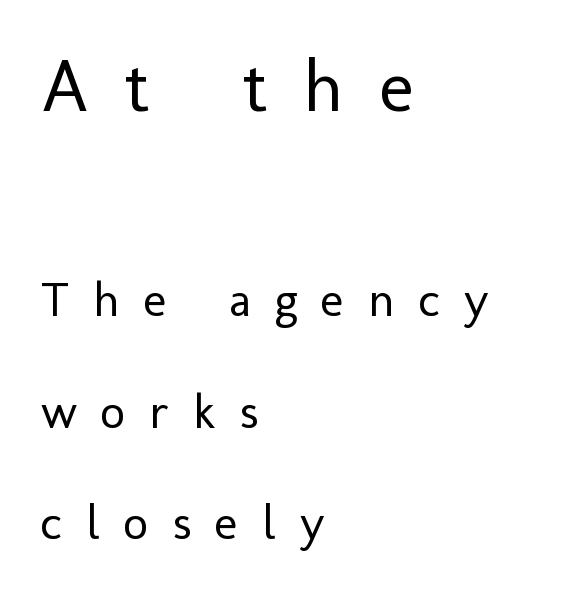
Looks like regular typesetting: each glyph gets only the width it needs. The letters in the upper block stand taller than those in the block below. Regarding serifs, this sample does without them. The tracking reads as deliberately expanded to a designer's eye.
